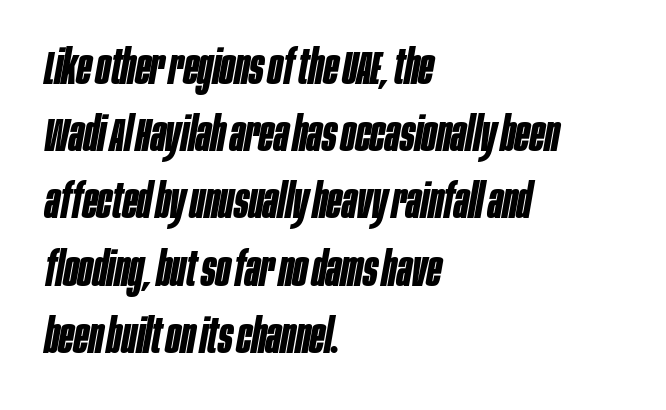
Q: Is the text bold? A: Yes.
Q: Is the text italic (slanted)? A: Yes, it leans right by about 10 degrees.
Q: Is the text underlined? A: No.
Q: How is the paragraph aligned? A: Left-aligned.
Q: Is the spacing between letters normal or unusually wide? A: Normal.
Q: Is the spacing between lines tight, normal or loose? A: Normal.
Q: Width (condensed, normal, or wide)? A: Condensed.
Q: Stroke contrast? A: Low.
Q: x-height? A: Large.
Q: Monospaced? A: No.
